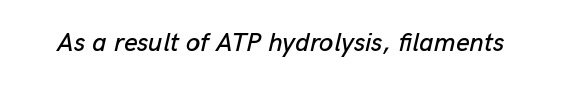
The image shows 26 px text type, italic (leaning right); set normal letter spacing, not underlined.
